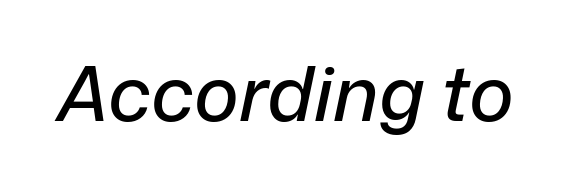
{"italic": "yes", "lean": "right", "slant_degrees": 12, "width": "normal", "stroke_contrast": "low", "x_height": "medium", "monospaced": "no", "underline": "no", "letter_spacing": "normal", "letter_spacing_em": 0.0, "glyph_px": 76}
